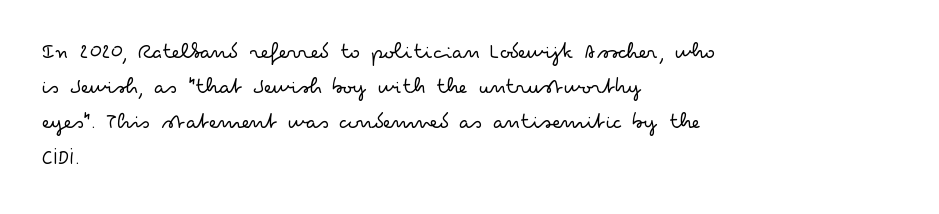
The image shows 23 px text type, upright; set left-aligned, normal line spacing (1.53x), normal letter spacing, not underlined.
